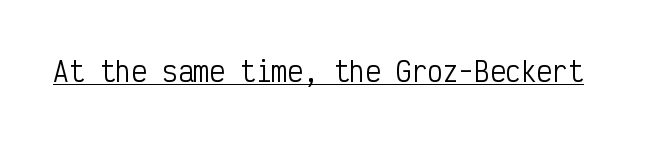
Short note: letters normally spaced. Is this a heavy cut? Hardly; it is regular or lighter. This sample uses an upright cut, with every glyph sitting square on the baseline. Is there an underline? Yes — a line sits under the letters.
